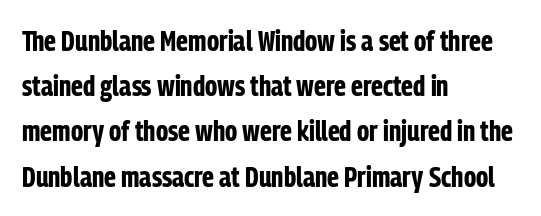
{"serif": "no", "italic": "no", "bold": "yes", "weight": "bold", "width": "condensed", "stroke_contrast": "low", "x_height": "medium", "monospaced": "no", "underline": "no", "align": "left", "line_spacing": "normal", "line_spacing_ratio": 1.56, "letter_spacing": "normal", "letter_spacing_em": 0.0, "glyph_px": 29}
